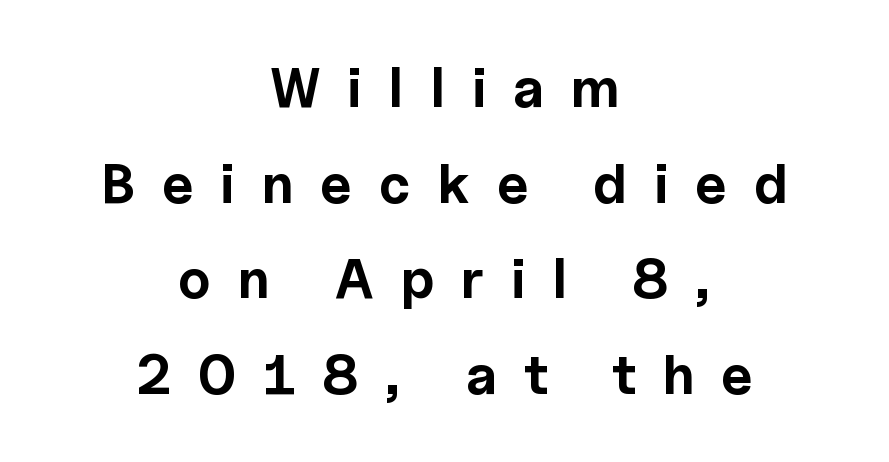
{"serif": "no", "italic": "no", "bold": "yes", "weight": "bold", "width": "normal", "x_height": "medium", "monospaced": "no", "underline": "no", "align": "center", "line_spacing_ratio": 1.74, "letter_spacing": "wide", "letter_spacing_em": 0.49, "glyph_px": 55}
